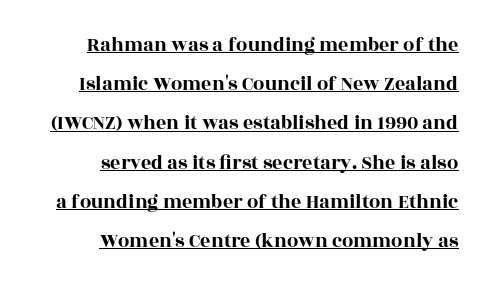
Q: Is the text italic (slanted)? A: No, it is upright.
Q: Is the text underlined? A: Yes.
Q: How is the paragraph aligned? A: Right-aligned.
Q: Is the spacing between letters normal or unusually wide? A: Normal.
Q: Is the spacing between lines tight, normal or loose? A: Loose.
